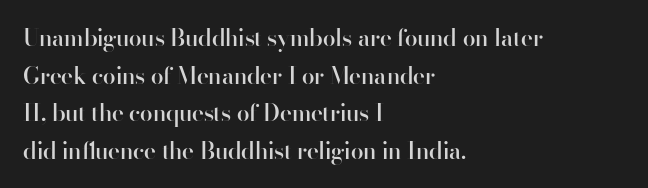
Q: Is the text bold? A: Semi-bold.
Q: Is the text italic (slanted)? A: No, it is upright.
Q: Is the text underlined? A: No.
Q: How is the paragraph aligned? A: Left-aligned.
Q: Is the spacing between letters normal or unusually wide? A: Normal.
Q: Is the spacing between lines tight, normal or loose? A: Normal.
